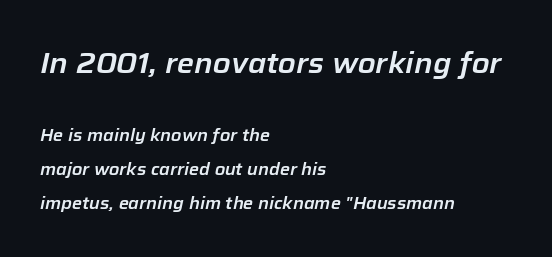
The image shows 29 px text type, italic (leaning right); set left-aligned, loose line spacing (1.99x), normal letter spacing, not underlined; the first (top) block is 1.71x larger; low stroke contrast and a medium x-height.
